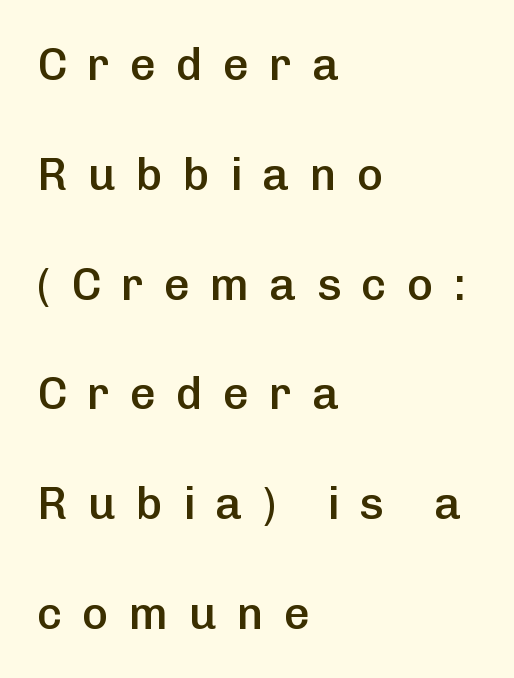
{"serif": "no", "italic": "no", "bold": "semi", "weight": "semibold", "width": "normal", "stroke_contrast": "low", "x_height": "medium", "monospaced": "no", "underline": "no", "align": "left", "line_spacing": "loose", "line_spacing_ratio": 2.44, "letter_spacing": "wide", "letter_spacing_em": 0.45, "glyph_px": 45}
